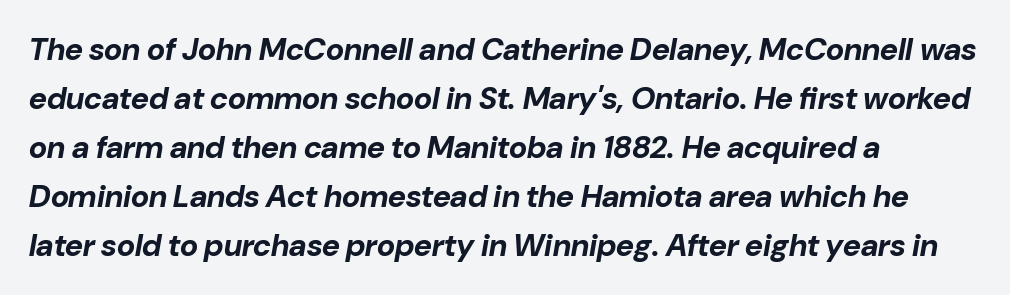
A typesetter would call this leading conventional body-copy spacing. You could call the tracking neutral — neither tight nor loose. Compared with an ordinary text face, these strokes are far heavier — a full bold. The space beneath each line is pristine and unruled. The text block is weighted toward the left margin, trailing off unevenly rightward.
